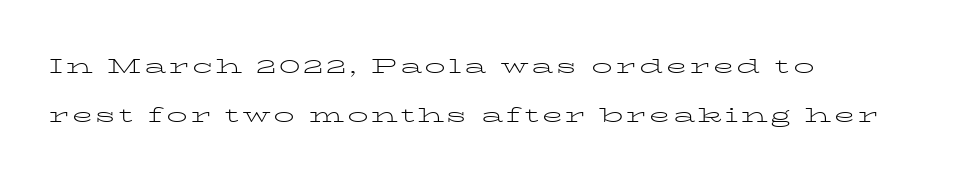
Horizontal bands of white between lines are thick stripes. One-word summary of the alignment: left. Anything drawn beneath the words? Only blank space. Upright lettering throughout. The face looks like a standard text weight, possibly lighter.
